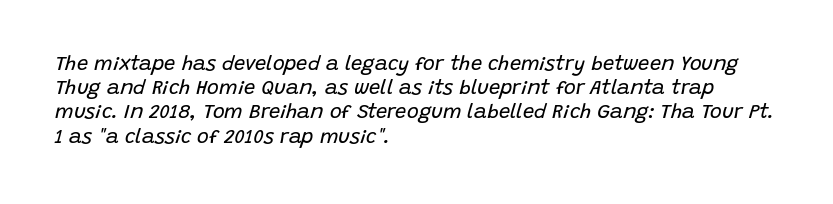
The image shows 20 px text type, italic (leaning right); set left-aligned, line spacing 1.21x, normal letter spacing, not underlined.
